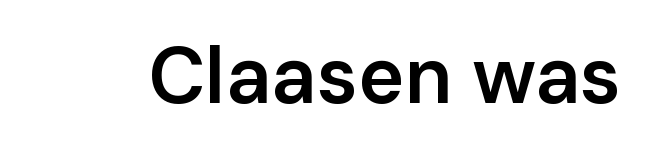
The letters are semibold — heavier than regular but short of a full bold. Posture: upright roman. Proportional: the letters do not fall into vertical columns. Inter-character spacing is left at the font's built-in metrics.
